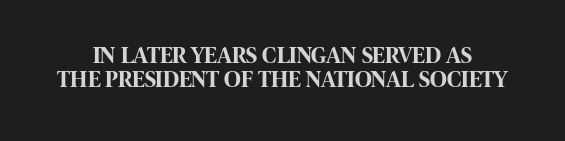
{"italic": "no", "bold": "yes", "underline": "no", "line_spacing": "tight", "line_spacing_ratio": 1.05, "letter_spacing": "normal", "letter_spacing_em": 0.0, "glyph_px": 23}
